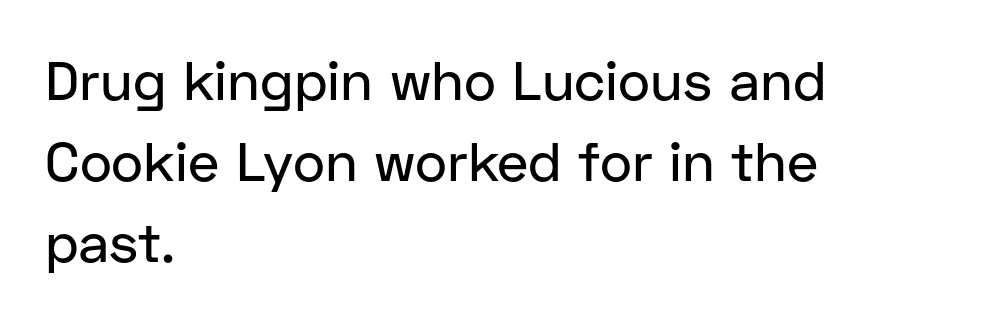
Q: Is the text italic (slanted)? A: No, it is upright.
Q: Is the typeface a serif or a sans-serif typeface? A: Sans-serif.
Q: Is the text underlined? A: No.
Q: How is the paragraph aligned? A: Left-aligned.
Q: Is the spacing between letters normal or unusually wide? A: Normal.
Q: Is the spacing between lines tight, normal or loose? A: Normal.
Q: Width (condensed, normal, or wide)? A: Normal.
Q: Stroke contrast? A: Low.
Q: x-height? A: Medium.
Q: Monospaced? A: No.
